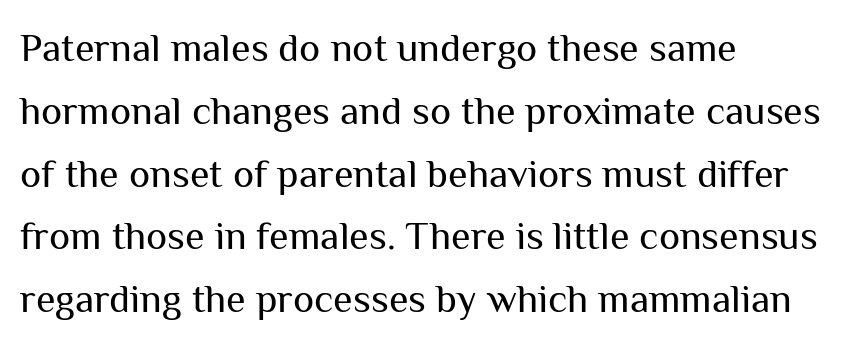
The image shows 40 px regular-weight sans-serif type, upright; set left-aligned, normal line spacing (1.57x), normal letter spacing, not underlined; medium stroke contrast and a medium x-height.
